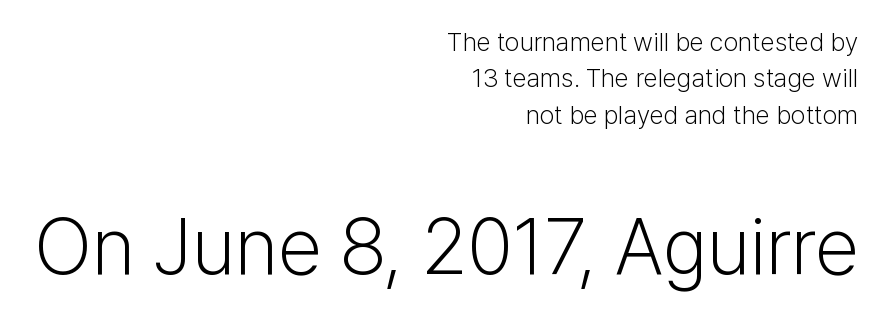
The image shows 79 px light sans-serif type, upright; set right-aligned, normal line spacing (1.4x), normal letter spacing, not underlined; the second (bottom) block is 3.04x larger; low stroke contrast and a medium x-height.
